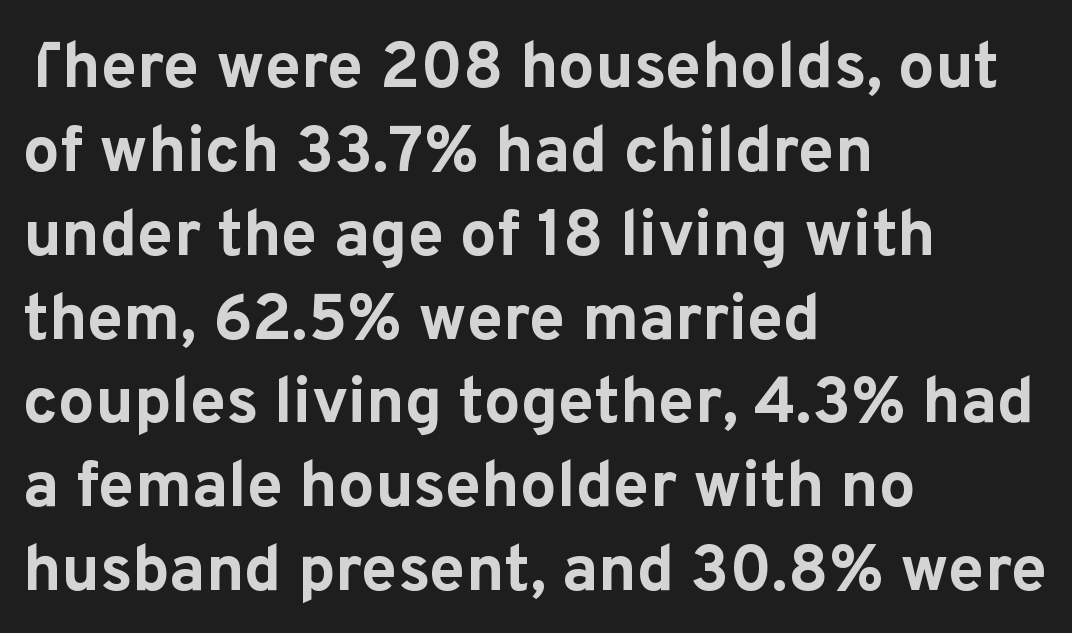
Typesetter's note: full bold, strokes at maximum text heaviness. The characters display no serif detailing; their extremities are plain. The paragraph has a hard left edge and a soft right edge. The space between consecutive lines is moderate.
